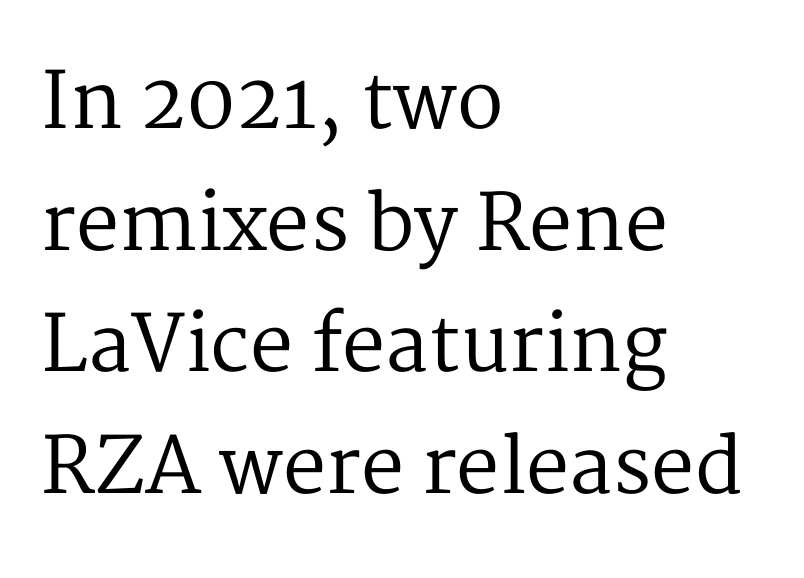
Q: Is the text bold? A: No.
Q: Is the text italic (slanted)? A: No, it is upright.
Q: Is the typeface a serif or a sans-serif typeface? A: Serif.
Q: Is the text underlined? A: No.
Q: How is the paragraph aligned? A: Left-aligned.
Q: Is the spacing between letters normal or unusually wide? A: Normal.
Q: Is the spacing between lines tight, normal or loose? A: Normal.
Q: Width (condensed, normal, or wide)? A: Normal.
Q: Stroke contrast? A: Medium.
Q: x-height? A: Medium.
Q: Monospaced? A: No.
